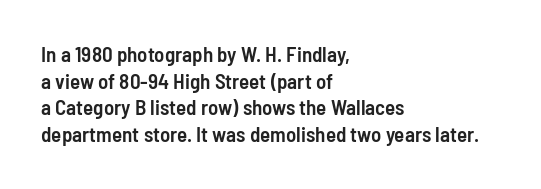
The image shows 21 px text type, upright; set left-aligned, normal line spacing (1.27x), normal letter spacing, not underlined.
